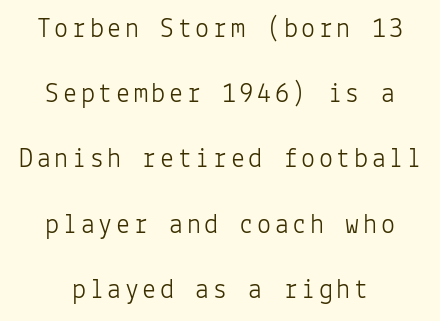
Ink coverage per letter is moderate at most. Reading down the column, the eye jumps a long way to each next line. The gap between lines stays unmarked. Typeset on center — no edge is straight. In terms of letterform style, serifs are entirely absent.
